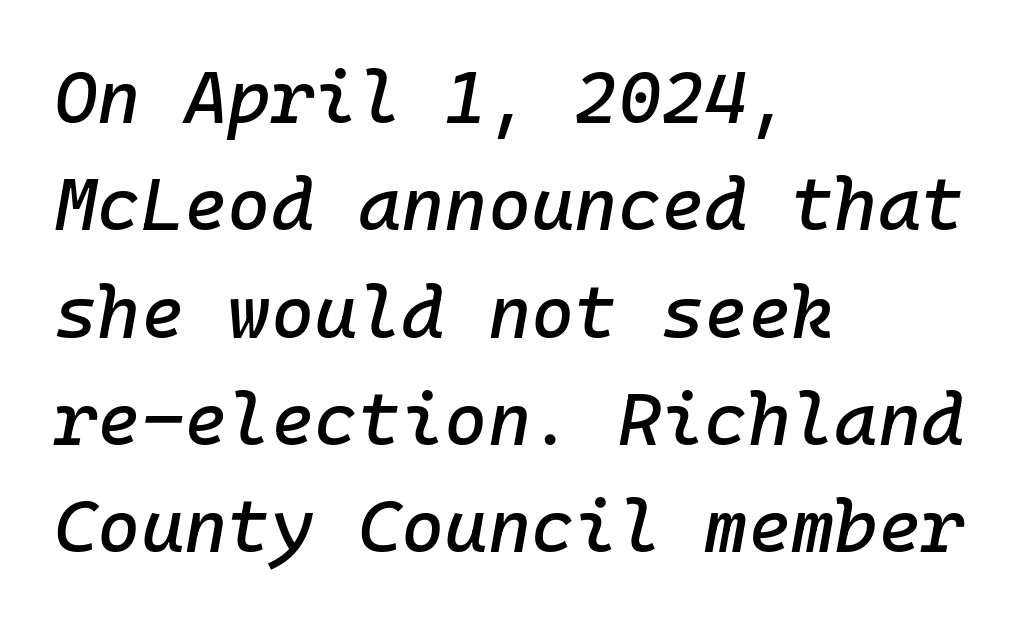
Underline: absent. Characters follow at the spacing the type designer built in. The lines in this sample share a left origin and differ only in where they stop. Leading: standard.
